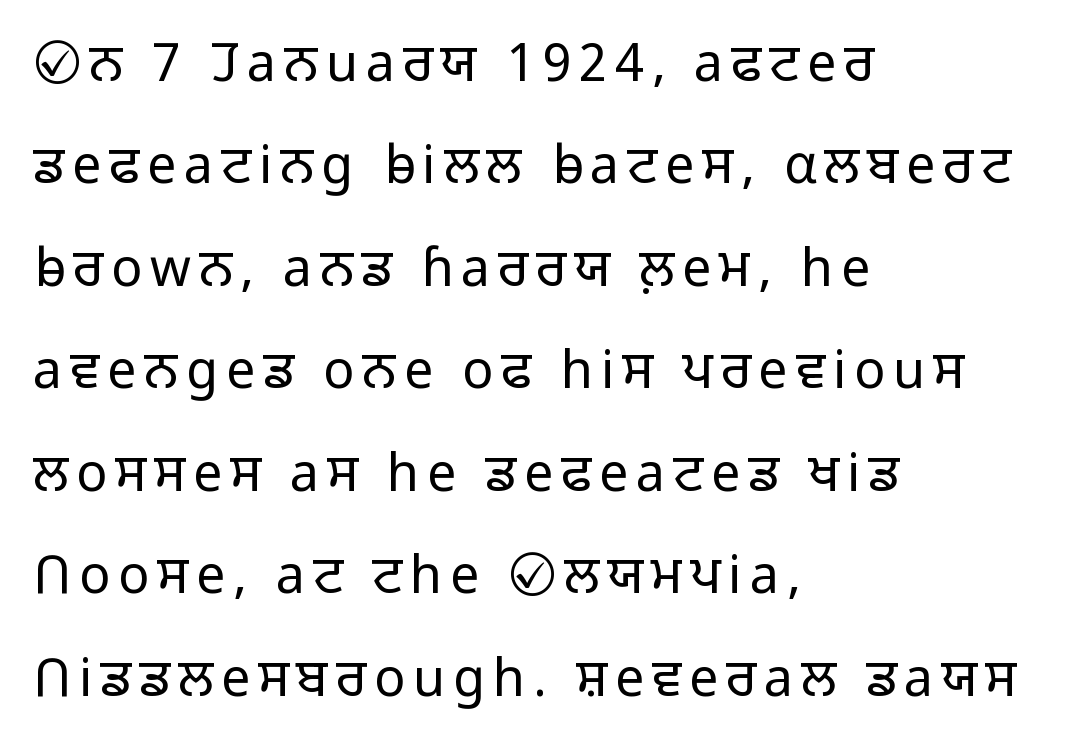
Typeset ragged right — the left edge is the straight one. Whoever set this chose breathing room over compactness in the vertical rhythm. Designer's note — italics off, roman on. The area under the type is left untouched. Character widths vary here, with narrow letters taking less room than wide ones.
